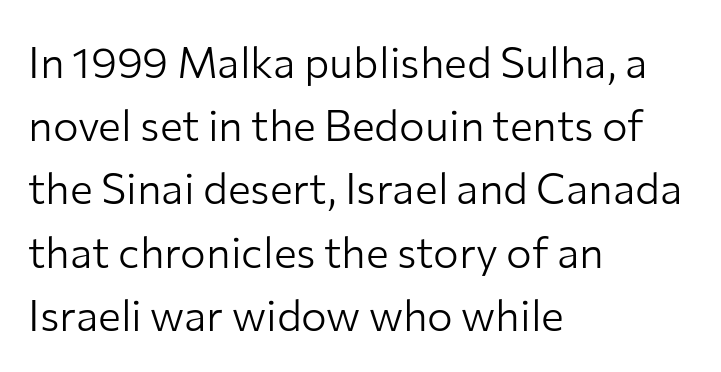
{"serif": "no", "italic": "no", "bold": "no", "weight": "light", "width": "normal", "stroke_contrast": "low", "x_height": "medium", "monospaced": "no", "underline": "no", "align": "left", "line_spacing": "normal", "line_spacing_ratio": 1.47, "letter_spacing": "normal", "letter_spacing_em": 0.0, "glyph_px": 43}
